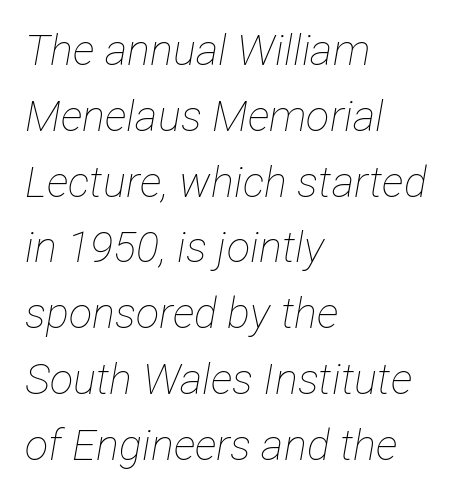
Q: Is the text bold? A: No.
Q: Is the text italic (slanted)? A: Yes, it leans right by about 12 degrees.
Q: Is the text underlined? A: No.
Q: How is the paragraph aligned? A: Left-aligned.
Q: Is the spacing between letters normal or unusually wide? A: Normal.
Q: Is the spacing between lines tight, normal or loose? A: Normal.
Q: Width (condensed, normal, or wide)? A: Condensed.
Q: Stroke contrast? A: Low.
Q: x-height? A: Medium.
Q: Monospaced? A: No.
